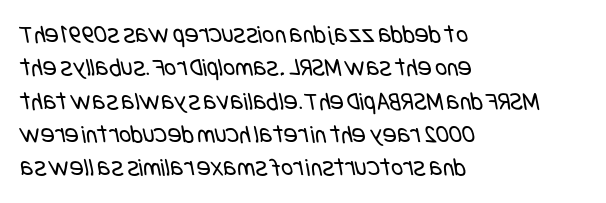
The image shows 26 px text type; set left-aligned, normal line spacing (1.28x), normal letter spacing, not underlined.
